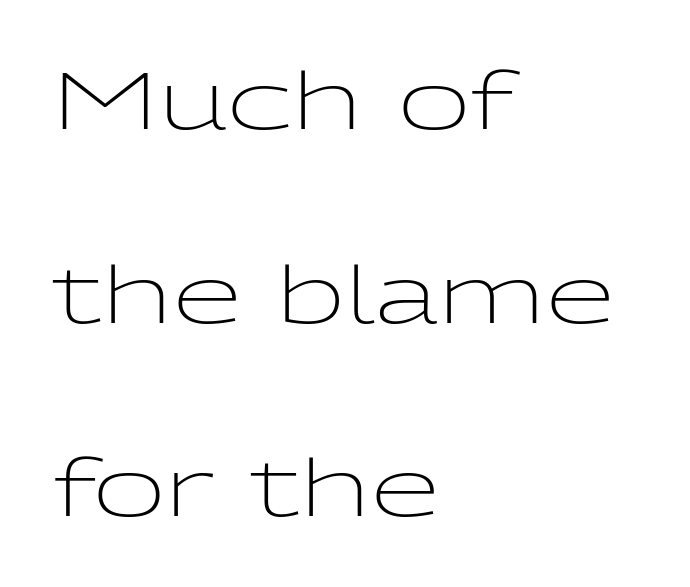
This sample uses plain, unmodified letter spacing. Horizontal bands of white between lines are thick stripes. The rendering anchors every line to the left-hand side. Style check: upright. Each stroke keeps to a modest, everyday thickness or less. Check the space under the baseline: it is left empty.
